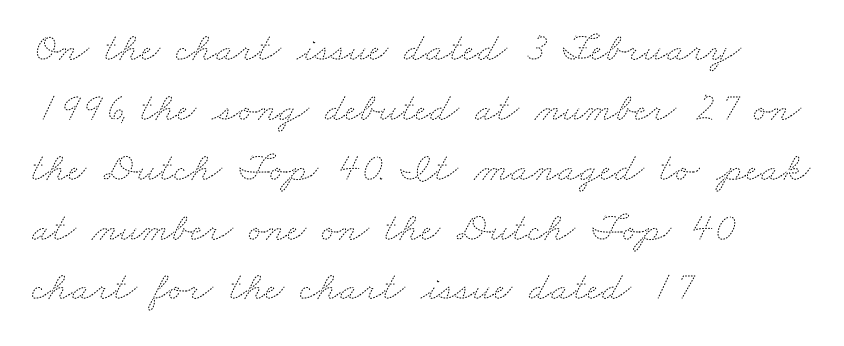
Q: Is the text bold? A: No.
Q: Is the text underlined? A: No.
Q: How is the paragraph aligned? A: Left-aligned.
Q: Is the spacing between letters normal or unusually wide? A: Normal.
Q: Is the spacing between lines tight, normal or loose? A: Normal.
Q: Width (condensed, normal, or wide)? A: Wide.
Q: Stroke contrast? A: Medium.
Q: x-height? A: Small.
Q: Monospaced? A: No.
